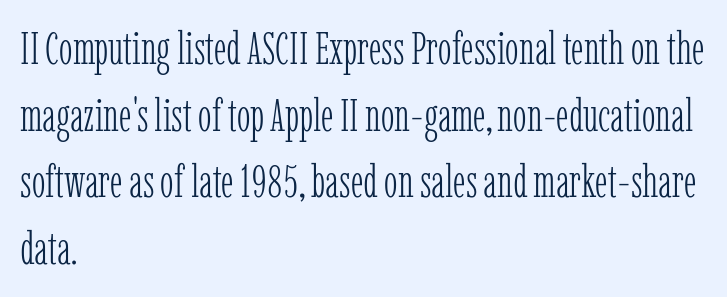
{"serif": "yes", "italic": "no", "bold": "no", "weight": "light", "width": "condensed", "stroke_contrast": "low", "x_height": "medium", "monospaced": "no", "underline": "no", "align": "left", "line_spacing": "normal", "line_spacing_ratio": 1.45, "letter_spacing": "normal", "letter_spacing_em": 0.0, "glyph_px": 46}
